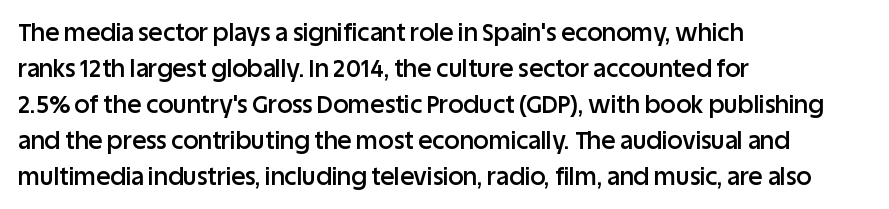
{"italic": "no", "bold": "semi", "underline": "no", "align": "left", "line_spacing": "normal", "line_spacing_ratio": 1.5, "letter_spacing": "normal", "letter_spacing_em": 0.0, "glyph_px": 24}
